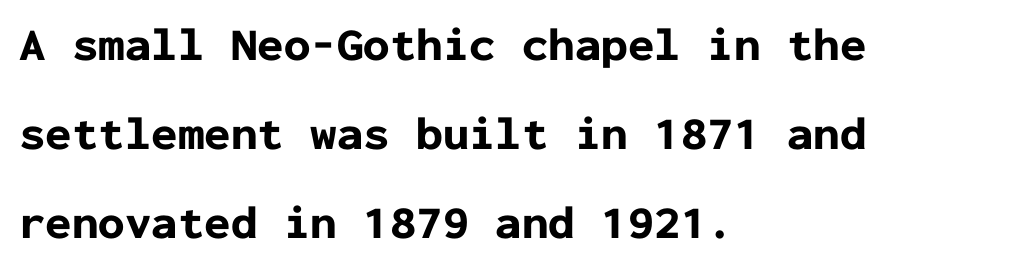
{"serif": "no", "italic": "no", "bold": "yes", "weight": "bold", "width": "normal", "stroke_contrast": "low", "x_height": "medium", "monospaced": "yes", "underline": "no", "align": "left", "line_spacing_ratio": 1.89, "letter_spacing": "normal", "letter_spacing_em": 0.0, "glyph_px": 47}
